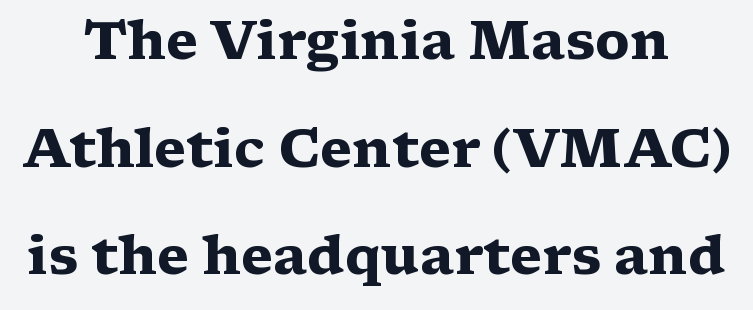
{"serif": "yes", "italic": "no", "bold": "yes", "weight": "heavy", "width": "wide", "stroke_contrast": "medium", "x_height": "medium", "monospaced": "no", "underline": "no", "line_spacing": "loose", "line_spacing_ratio": 2.03, "letter_spacing": "normal", "letter_spacing_em": 0.0, "glyph_px": 53}
